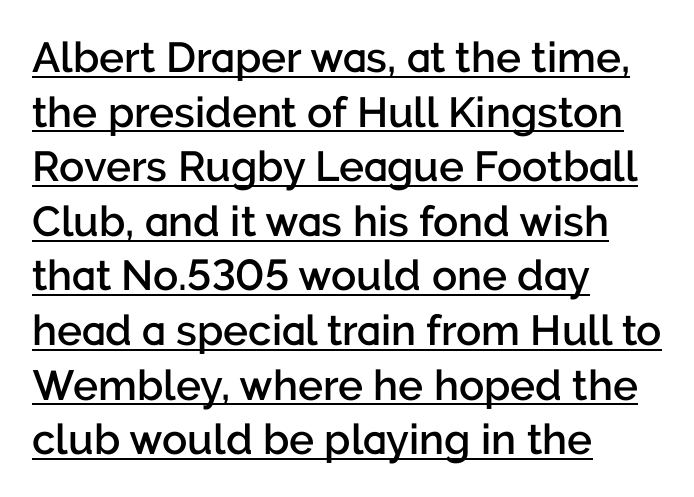
The image shows 42 px semibold sans-serif type, upright; set left-aligned, normal line spacing (1.3x), normal letter spacing, underlined; low stroke contrast and a medium x-height.
